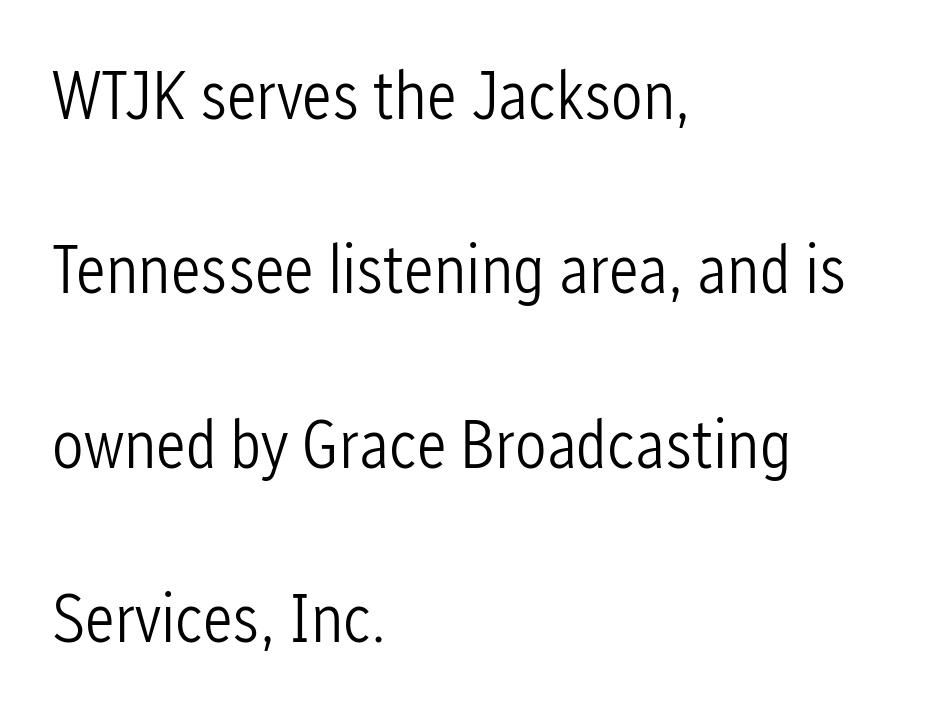
Q: Is the text bold? A: No.
Q: Is the text italic (slanted)? A: No, it is upright.
Q: Is the typeface a serif or a sans-serif typeface? A: Sans-serif.
Q: Is the text underlined? A: No.
Q: How is the paragraph aligned? A: Left-aligned.
Q: Is the spacing between letters normal or unusually wide? A: Normal.
Q: Is the spacing between lines tight, normal or loose? A: Loose.
Q: Width (condensed, normal, or wide)? A: Condensed.
Q: Stroke contrast? A: Low.
Q: x-height? A: Medium.
Q: Monospaced? A: No.
